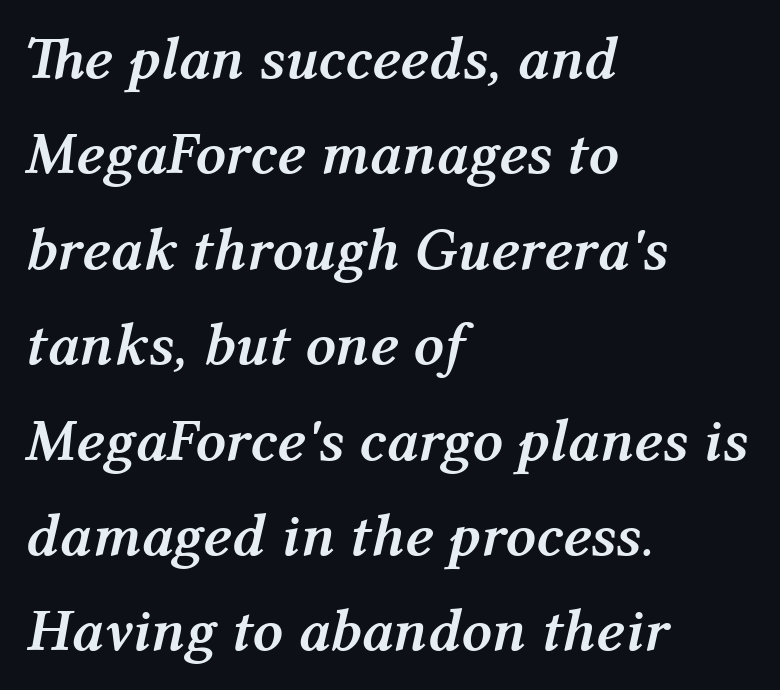
Q: Is the text bold? A: Yes.
Q: Is the text italic (slanted)? A: Yes, it leans right by about 12 degrees.
Q: Is the text underlined? A: No.
Q: How is the paragraph aligned? A: Left-aligned.
Q: Is the spacing between letters normal or unusually wide? A: Normal.
Q: Is the spacing between lines tight, normal or loose? A: Normal.
Q: Width (condensed, normal, or wide)? A: Normal.
Q: Stroke contrast? A: Medium.
Q: x-height? A: Medium.
Q: Monospaced? A: No.
